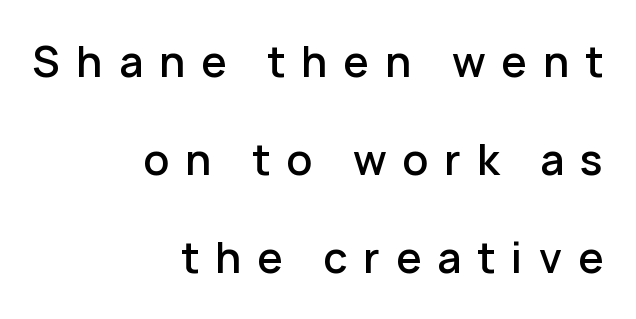
The image shows 41 px semibold sans-serif type, upright; set right-aligned, loose line spacing (2.39x), unusually wide letter spacing (+0.39 em), not underlined; low stroke contrast and a medium x-height.
